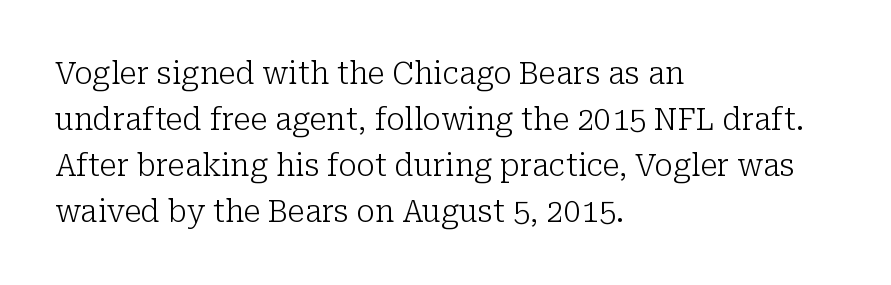
The image shows 31 px light serif type, upright; set left-aligned, normal line spacing (1.48x), normal letter spacing, not underlined; low stroke contrast and a medium x-height.
